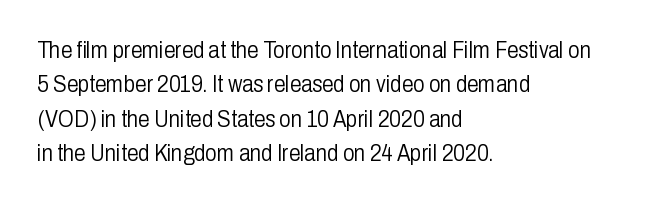
{"italic": "no", "bold": "no", "underline": "no", "align": "left", "line_spacing": "normal", "line_spacing_ratio": 1.5, "letter_spacing": "normal", "letter_spacing_em": 0.0, "glyph_px": 23}
